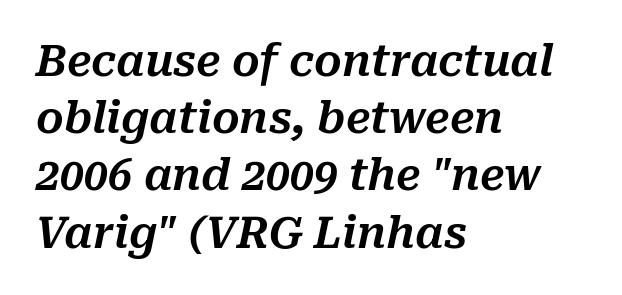
{"italic": "yes", "lean": "right", "slant_degrees": 10, "width": "normal", "stroke_contrast": "medium", "x_height": "medium", "monospaced": "no", "underline": "no", "align": "left", "line_spacing": "normal", "line_spacing_ratio": 1.33, "letter_spacing": "normal", "letter_spacing_em": 0.0, "glyph_px": 43}
